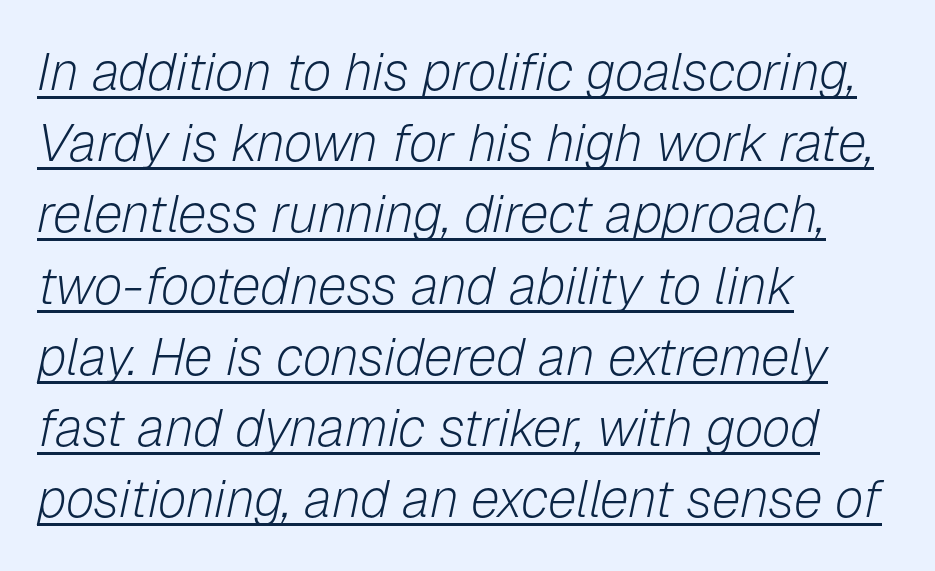
{"italic": "yes", "lean": "right", "slant_degrees": 12, "bold": "no", "weight": "light", "width": "normal", "stroke_contrast": "low", "x_height": "medium", "monospaced": "no", "underline": "yes", "align": "left", "line_spacing": "normal", "line_spacing_ratio": 1.37, "letter_spacing": "normal", "letter_spacing_em": 0.0, "glyph_px": 52}
